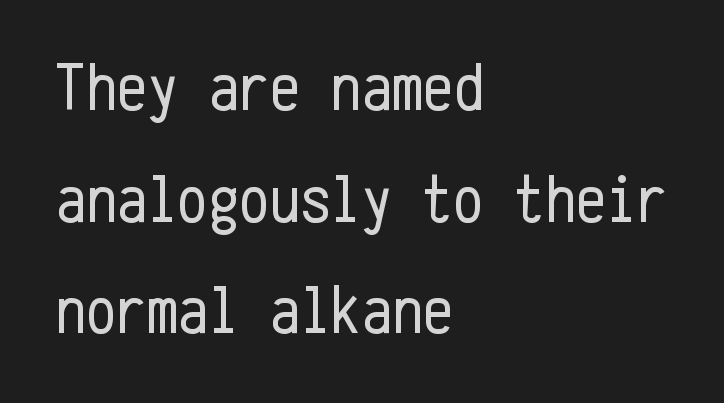
A classic flush-left, rag-right setting is used for this passage. A bare baseline throughout the passage. Fixed-width glyphs throughout — classic coding-font behaviour. The face looks like a standard text weight, possibly lighter.
